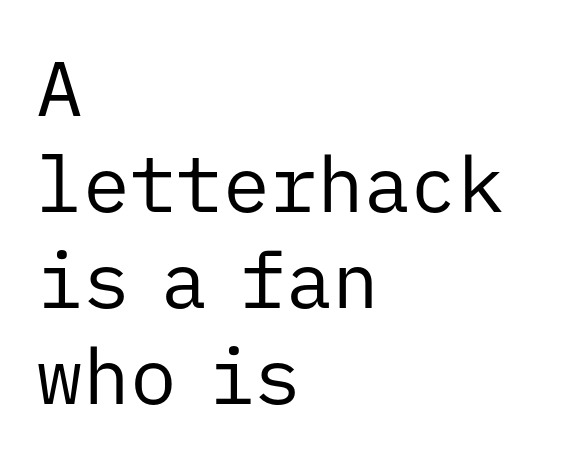
{"serif": "no", "italic": "no", "bold": "no", "weight": "regular", "width": "normal", "stroke_contrast": "low", "x_height": "medium", "monospaced": "yes", "underline": "no", "align": "left", "line_spacing_ratio": 1.23, "letter_spacing": "normal", "letter_spacing_em": 0.0, "glyph_px": 78}
